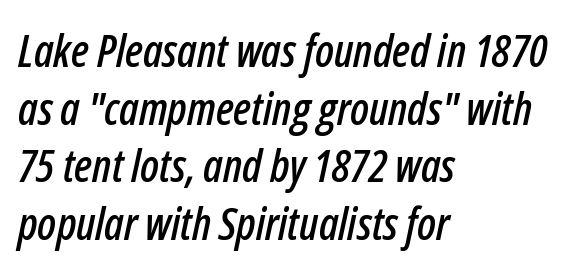
Q: Is the text italic (slanted)? A: Yes, it leans right by about 12 degrees.
Q: Is the text underlined? A: No.
Q: How is the paragraph aligned? A: Left-aligned.
Q: Is the spacing between letters normal or unusually wide? A: Normal.
Q: Is the spacing between lines tight, normal or loose? A: Normal.
Q: Width (condensed, normal, or wide)? A: Condensed.
Q: Stroke contrast? A: Low.
Q: x-height? A: Medium.
Q: Monospaced? A: No.
